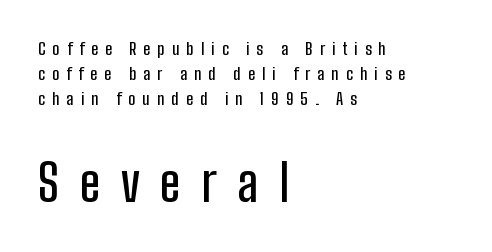
Q: Is the text italic (slanted)? A: No, it is upright.
Q: Is the typeface a serif or a sans-serif typeface? A: Sans-serif.
Q: Is the text underlined? A: No.
Q: How is the paragraph aligned? A: Left-aligned.
Q: Is the spacing between letters normal or unusually wide? A: Unusually wide.
Q: Is the spacing between lines tight, normal or loose? A: Normal.
Q: Which block of text is set in a larger size, the first (top) or the second (bottom)? A: The second (bottom) one.
Q: Width (condensed, normal, or wide)? A: Condensed.
Q: Stroke contrast? A: Low.
Q: x-height? A: Medium.
Q: Monospaced? A: No.
